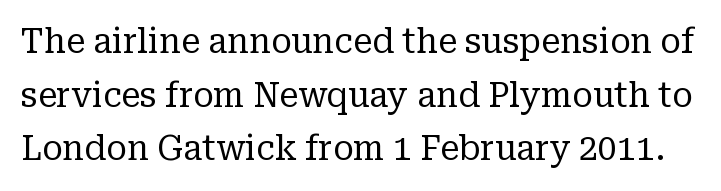
The image shows 34 px regular-weight serif type, upright; set normal line spacing (1.58x), normal letter spacing, not underlined; low stroke contrast and a medium x-height.
